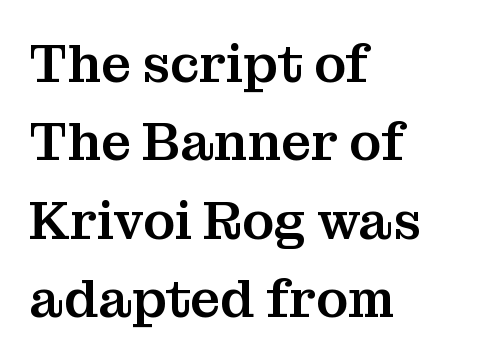
Q: Is the text italic (slanted)? A: No, it is upright.
Q: Is the typeface a serif or a sans-serif typeface? A: Serif.
Q: Is the text underlined? A: No.
Q: How is the paragraph aligned? A: Left-aligned.
Q: Is the spacing between letters normal or unusually wide? A: Normal.
Q: Is the spacing between lines tight, normal or loose? A: Normal.
Q: Width (condensed, normal, or wide)? A: Normal.
Q: Stroke contrast? A: Medium.
Q: x-height? A: Medium.
Q: Monospaced? A: No.
